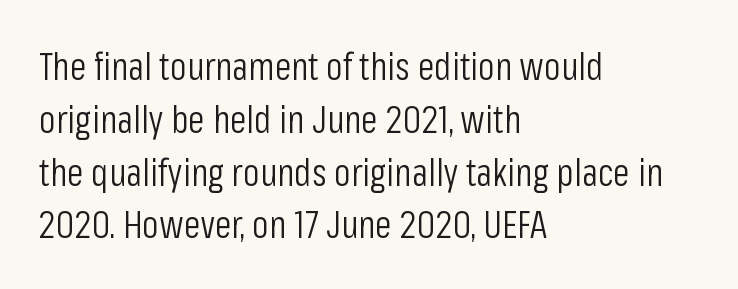
Q: Is the text bold? A: No.
Q: Is the text italic (slanted)? A: No, it is upright.
Q: Is the typeface a serif or a sans-serif typeface? A: Sans-serif.
Q: Is the text underlined? A: No.
Q: How is the paragraph aligned? A: Left-aligned.
Q: Is the spacing between letters normal or unusually wide? A: Normal.
Q: Is the spacing between lines tight, normal or loose? A: Normal.
Q: Width (condensed, normal, or wide)? A: Condensed.
Q: Stroke contrast? A: Low.
Q: x-height? A: Medium.
Q: Monospaced? A: No.
